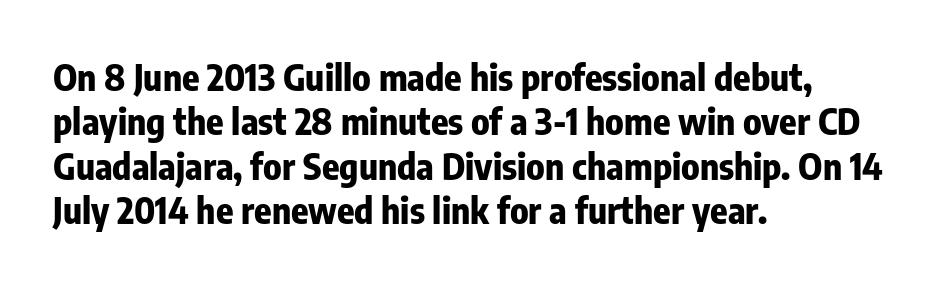
The image shows 36 px bold, condensed sans-serif type, upright; set left-aligned, line spacing 1.23x, normal letter spacing, not underlined; low stroke contrast and a medium x-height.
